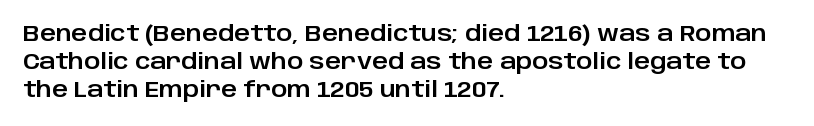
In terms of leading, this rendering sits right in the middle. Do the letters lean? They stand straight. These lines stack with their left ends in a neat column. The zone under the glyphs is completely vacant. The letters sit at their default tracking, neither squeezed nor spread.
